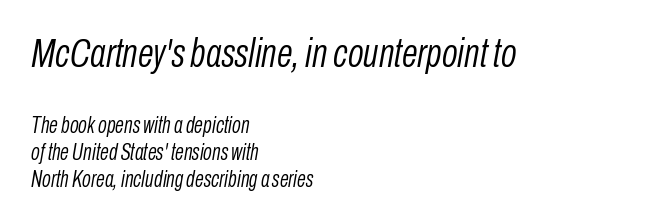
Q: Is the text bold? A: No.
Q: Is the text italic (slanted)? A: Yes, it leans right by about 10 degrees.
Q: Is the text underlined? A: No.
Q: How is the paragraph aligned? A: Left-aligned.
Q: Is the spacing between letters normal or unusually wide? A: Normal.
Q: Which block of text is set in a larger size, the first (top) or the second (bottom)? A: The first (top) one.
Q: Width (condensed, normal, or wide)? A: Condensed.
Q: Stroke contrast? A: Low.
Q: x-height? A: Medium.
Q: Monospaced? A: No.
